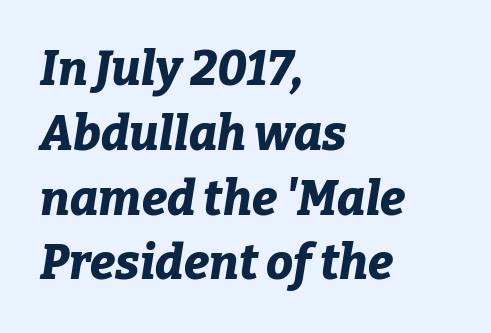
{"italic": "yes", "lean": "right", "slant_degrees": 9, "bold": "yes", "weight": "bold", "width": "normal", "stroke_contrast": "low", "x_height": "medium", "monospaced": "no", "underline": "no", "align": "left", "line_spacing": "normal", "line_spacing_ratio": 1.35, "letter_spacing": "normal", "letter_spacing_em": 0.0, "glyph_px": 48}
